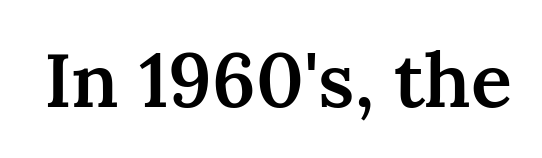
The image shows 76 px semibold serif type, upright; set normal letter spacing, not underlined; medium stroke contrast and a medium x-height.
